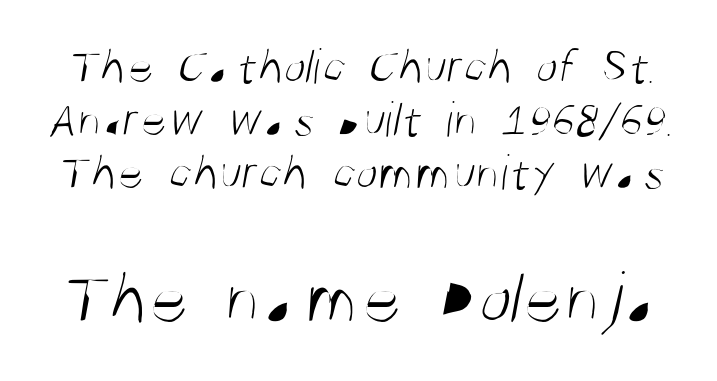
Q: Is the text bold? A: No.
Q: Is the typeface a serif or a sans-serif typeface? A: Sans-serif.
Q: Is the text underlined? A: No.
Q: Is the spacing between letters normal or unusually wide? A: Normal.
Q: Is the spacing between lines tight, normal or loose? A: Tight.
Q: Which block of text is set in a larger size, the first (top) or the second (bottom)? A: The second (bottom) one.
Q: Width (condensed, normal, or wide)? A: Condensed.
Q: Stroke contrast? A: Medium.
Q: x-height? A: Large.
Q: Monospaced? A: No.
